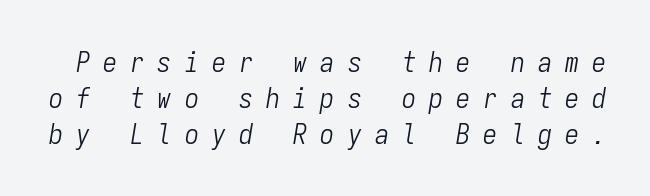
Q: Is the text bold? A: No.
Q: Is the text italic (slanted)? A: Yes, it leans right by about 9 degrees.
Q: Is the text underlined? A: No.
Q: Is the spacing between letters normal or unusually wide? A: Unusually wide.
Q: Is the spacing between lines tight, normal or loose? A: Normal.
Q: Width (condensed, normal, or wide)? A: Condensed.
Q: Stroke contrast? A: Low.
Q: x-height? A: Medium.
Q: Monospaced? A: Yes.
